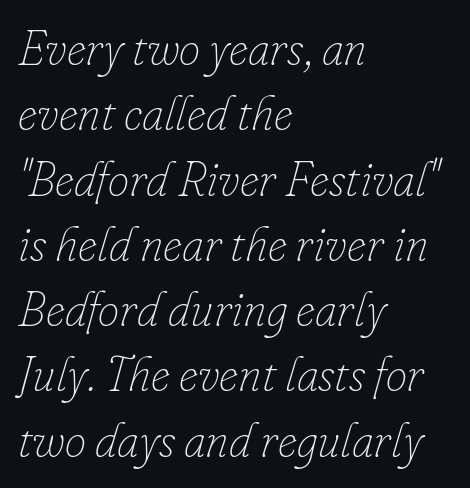
The image shows 48 px thin type, italic (leaning right); set left-aligned, normal line spacing (1.36x), normal letter spacing, not underlined; low stroke contrast and a small x-height.
